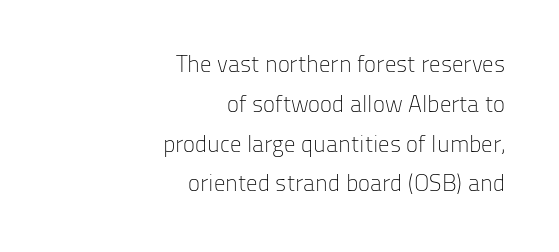
Q: Is the text bold? A: No.
Q: Is the text italic (slanted)? A: No, it is upright.
Q: Is the text underlined? A: No.
Q: How is the paragraph aligned? A: Right-aligned.
Q: Is the spacing between letters normal or unusually wide? A: Normal.
